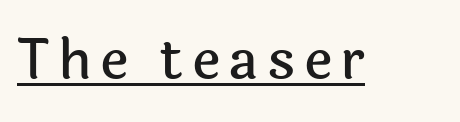
{"serif": "no", "italic": "no", "width": "normal", "x_height": "medium", "monospaced": "no", "underline": "yes", "glyph_px": 56}
